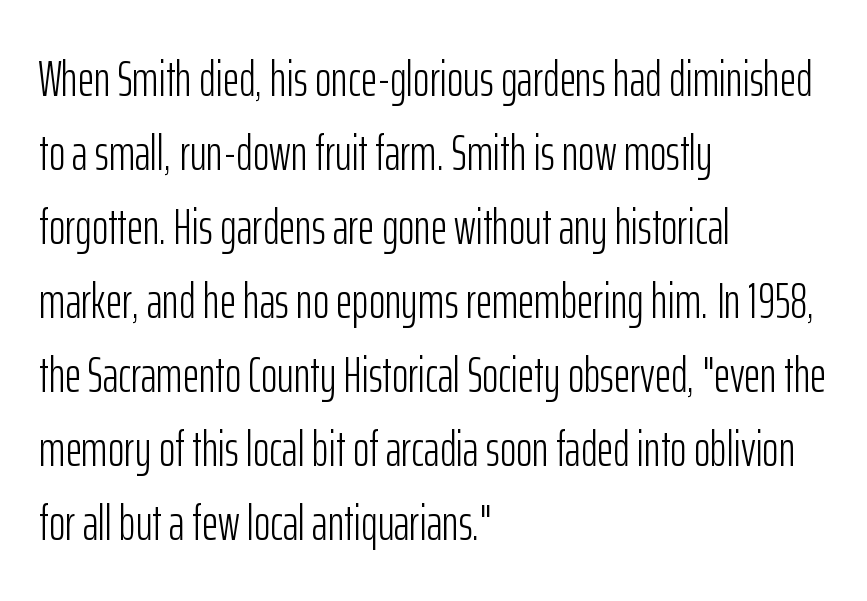
{"serif": "no", "italic": "no", "bold": "no", "weight": "light", "width": "condensed", "stroke_contrast": "low", "x_height": "medium", "monospaced": "no", "underline": "no", "align": "left", "line_spacing": "normal", "line_spacing_ratio": 1.48, "letter_spacing": "normal", "letter_spacing_em": 0.0, "glyph_px": 50}
